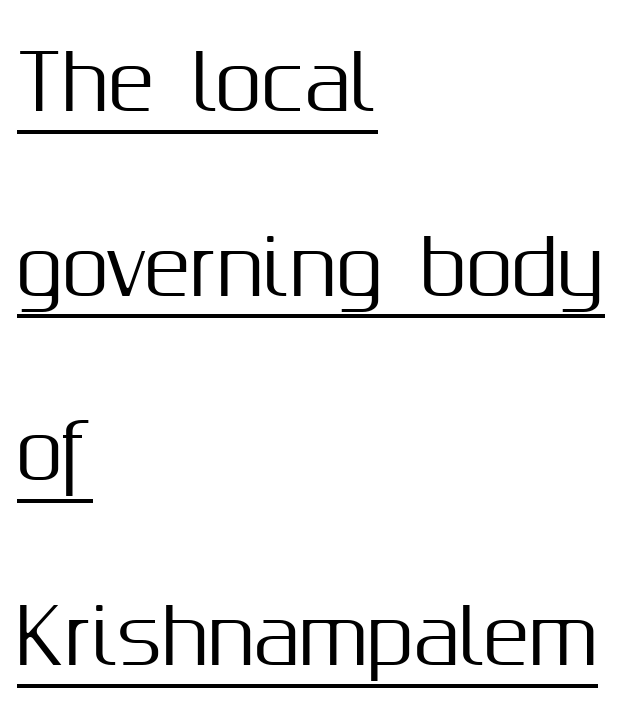
Spacing verdict: proportional, widths tailored to each character. No extra tracking has been applied to these lines. Which margin do the lines hug? The left one — the right edge is uneven. The glyphs in this specimen are sans serif. Unlike italic type, these characters show no tilt at all.
